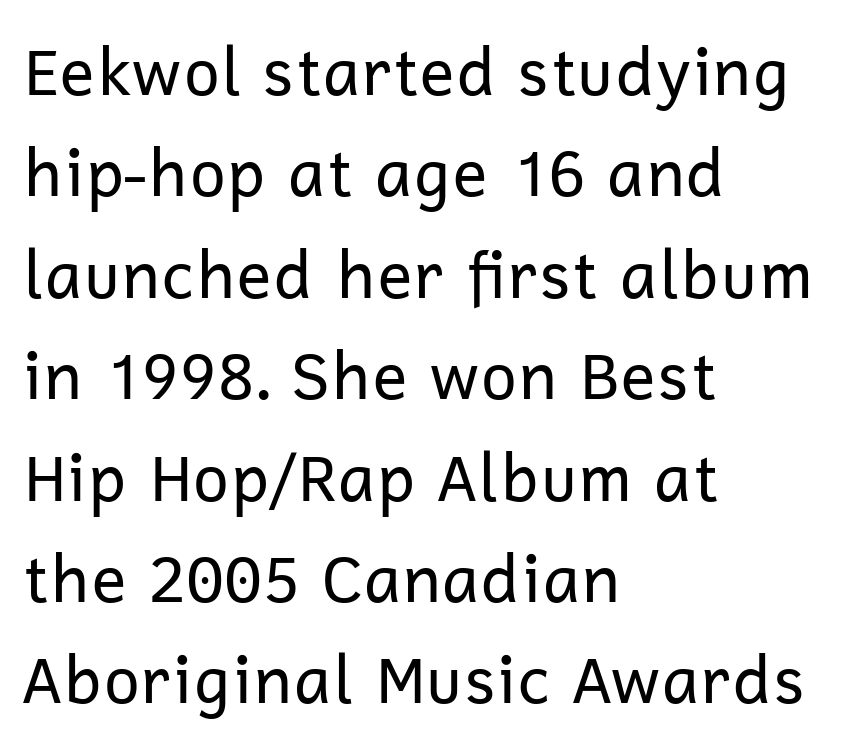
{"serif": "no", "italic": "no", "bold": "no", "weight": "regular", "width": "normal", "stroke_contrast": "low", "x_height": "medium", "monospaced": "no", "underline": "no", "align": "left", "line_spacing": "normal", "line_spacing_ratio": 1.56, "letter_spacing": "normal", "letter_spacing_em": 0.0, "glyph_px": 65}
